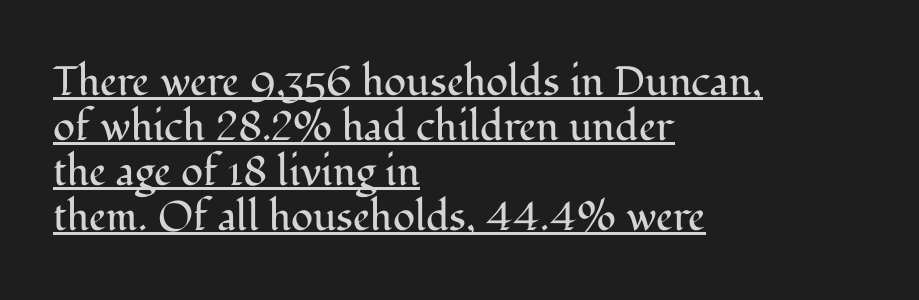
The image shows 41 px regular-weight serif type, upright; set left-aligned, tight line spacing (1.1x), normal letter spacing, underlined; medium stroke contrast and a medium x-height.
